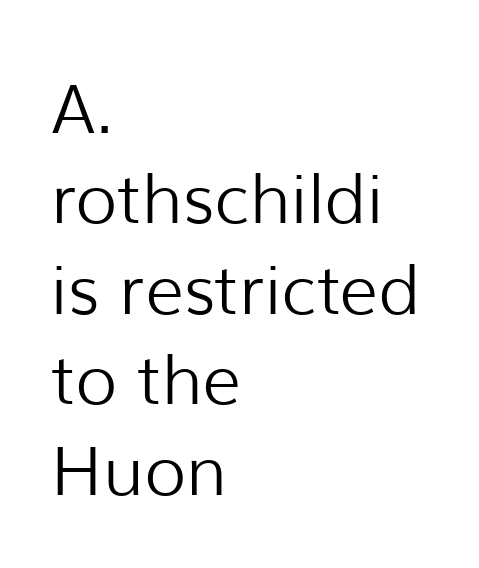
Q: Is the text bold? A: No.
Q: Is the text italic (slanted)? A: No, it is upright.
Q: Is the typeface a serif or a sans-serif typeface? A: Sans-serif.
Q: Is the text underlined? A: No.
Q: How is the paragraph aligned? A: Left-aligned.
Q: Is the spacing between letters normal or unusually wide? A: Normal.
Q: Is the spacing between lines tight, normal or loose? A: Normal.
Q: Width (condensed, normal, or wide)? A: Normal.
Q: Stroke contrast? A: Low.
Q: x-height? A: Medium.
Q: Monospaced? A: No.
